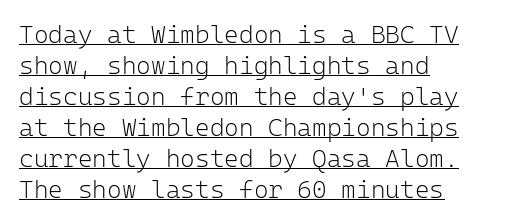
{"italic": "no", "bold": "no", "underline": "yes", "align": "left", "line_spacing_ratio": 1.24, "letter_spacing": "normal", "letter_spacing_em": 0.0, "glyph_px": 25}
